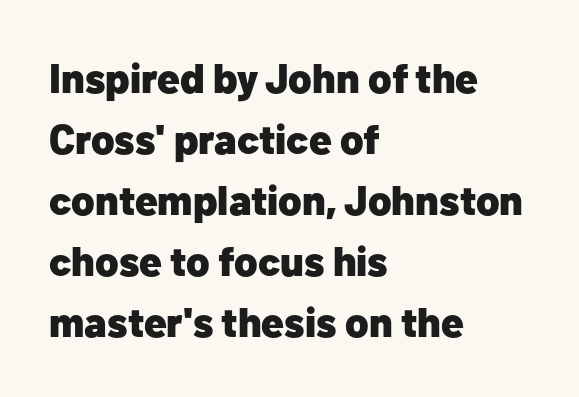
{"serif": "no", "italic": "no", "bold": "yes", "weight": "heavy", "width": "normal", "stroke_contrast": "low", "x_height": "medium", "monospaced": "no", "underline": "no", "align": "left", "line_spacing": "normal", "line_spacing_ratio": 1.49, "letter_spacing": "normal", "letter_spacing_em": 0.0, "glyph_px": 41}
